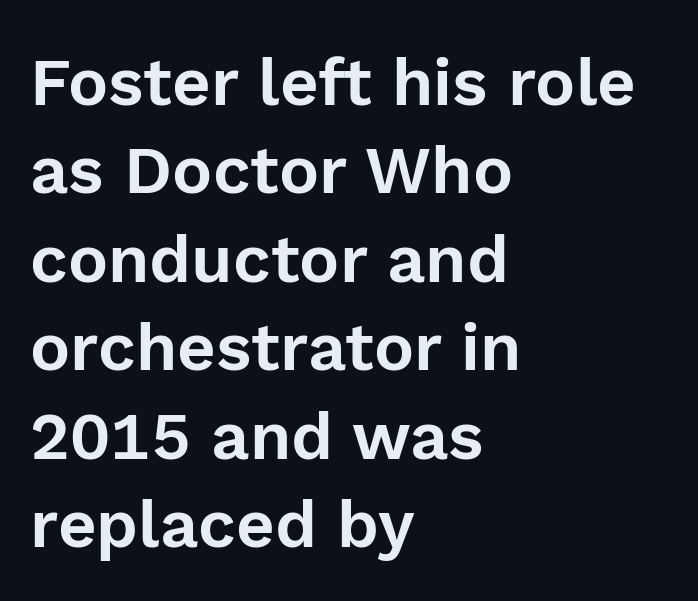
Q: Is the text italic (slanted)? A: No, it is upright.
Q: Is the typeface a serif or a sans-serif typeface? A: Sans-serif.
Q: Is the text underlined? A: No.
Q: How is the paragraph aligned? A: Left-aligned.
Q: Is the spacing between letters normal or unusually wide? A: Normal.
Q: Is the spacing between lines tight, normal or loose? A: Normal.
Q: Width (condensed, normal, or wide)? A: Normal.
Q: x-height? A: Medium.
Q: Monospaced? A: No.
